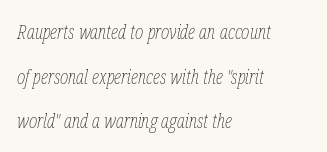
{"italic": "yes", "lean": "right", "slant_degrees": 12, "bold": "no", "underline": "no", "align": "left", "line_spacing": "loose", "line_spacing_ratio": 2.23, "letter_spacing": "normal", "letter_spacing_em": 0.0, "glyph_px": 20}
